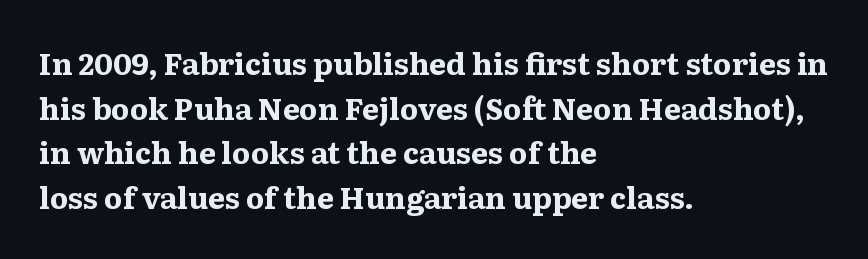
{"serif": "yes", "italic": "no", "bold": "yes", "weight": "bold", "width": "wide", "stroke_contrast": "medium", "x_height": "medium", "monospaced": "no", "underline": "no", "align": "left", "line_spacing": "normal", "line_spacing_ratio": 1.49, "letter_spacing": "normal", "letter_spacing_em": 0.0, "glyph_px": 30}
